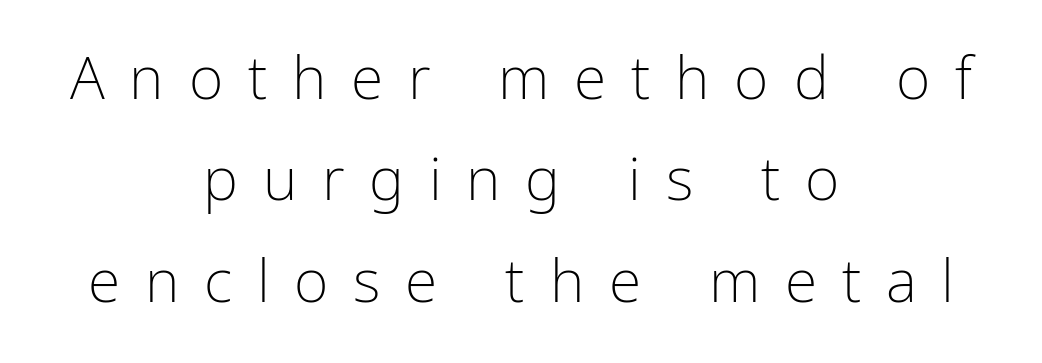
{"serif": "no", "italic": "no", "bold": "no", "weight": "light", "width": "condensed", "stroke_contrast": "low", "x_height": "medium", "monospaced": "no", "underline": "no", "align": "center", "line_spacing_ratio": 1.72, "letter_spacing": "wide", "letter_spacing_em": 0.42, "glyph_px": 59}
